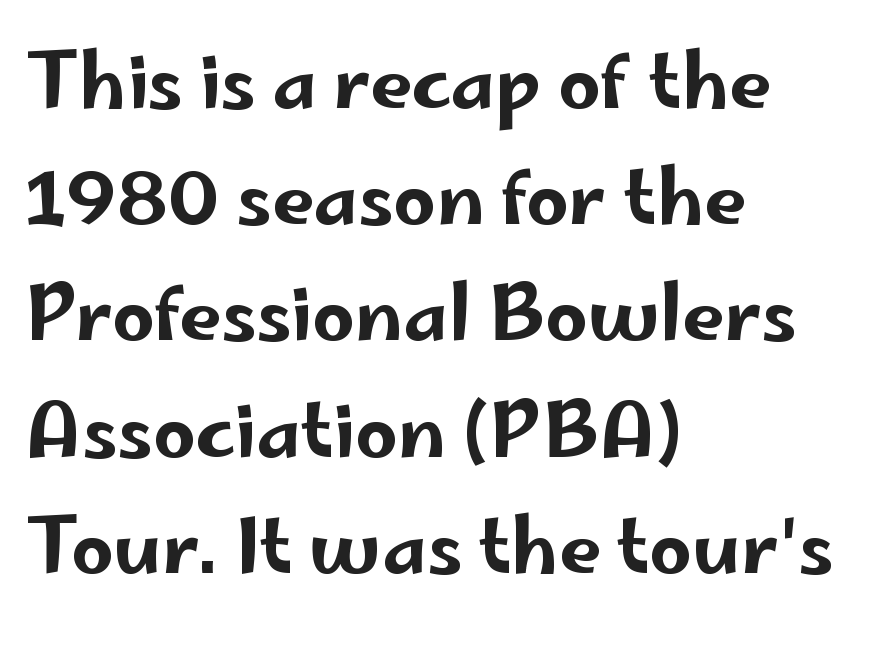
Q: Is the text italic (slanted)? A: No, it is upright.
Q: Is the typeface a serif or a sans-serif typeface? A: Sans-serif.
Q: Is the text underlined? A: No.
Q: How is the paragraph aligned? A: Left-aligned.
Q: Is the spacing between letters normal or unusually wide? A: Normal.
Q: Is the spacing between lines tight, normal or loose? A: Normal.
Q: Width (condensed, normal, or wide)? A: Wide.
Q: Stroke contrast? A: Low.
Q: x-height? A: Small.
Q: Monospaced? A: No.
